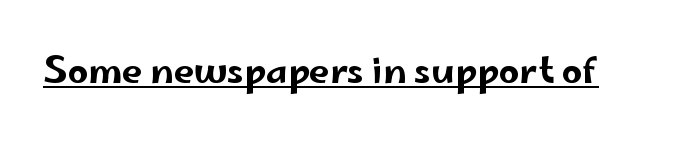
Q: Is the text italic (slanted)? A: No, it is upright.
Q: Is the typeface a serif or a sans-serif typeface? A: Sans-serif.
Q: Is the text underlined? A: Yes.
Q: Is the spacing between letters normal or unusually wide? A: Normal.
Q: Width (condensed, normal, or wide)? A: Wide.
Q: Stroke contrast? A: Low.
Q: x-height? A: Small.
Q: Monospaced? A: No.
